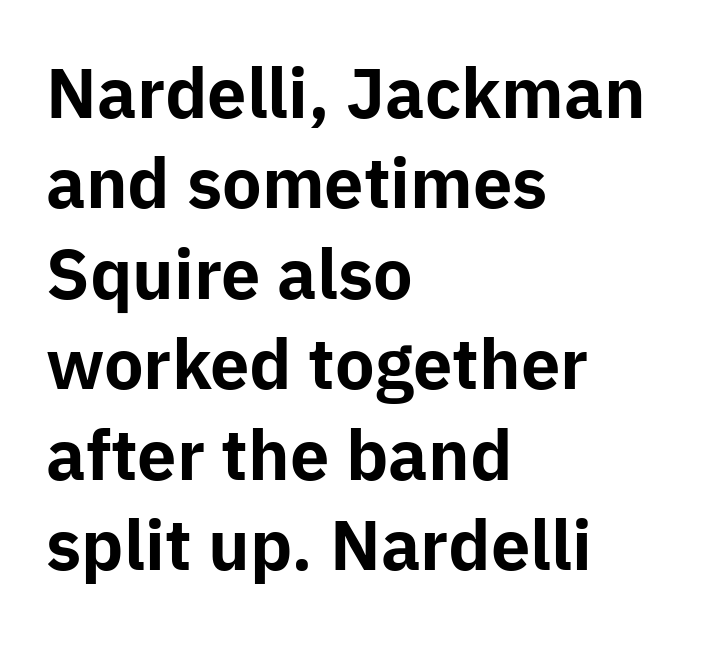
The passage shown is typed in a proportional face where columns would drift. The string is rendered with underlining switched off. Leftover space on each line is placed entirely after the last word. Nothing unusual about the tracking: characters are spaced as the font intends. On the weight axis this lands at bold, roughly 700.
